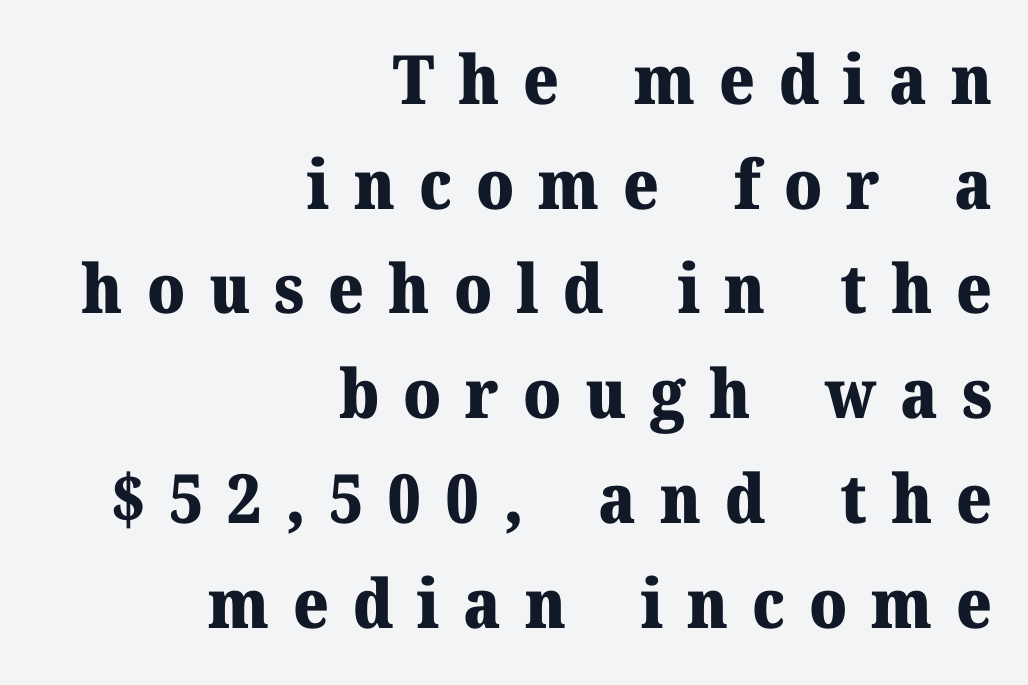
Posture: upright roman. Underline: absent. Typeset ragged left — the right edge is the straight one. You'd pick this weight for a headline — it's a proper bold. The glyphs in this specimen are seriffed.
